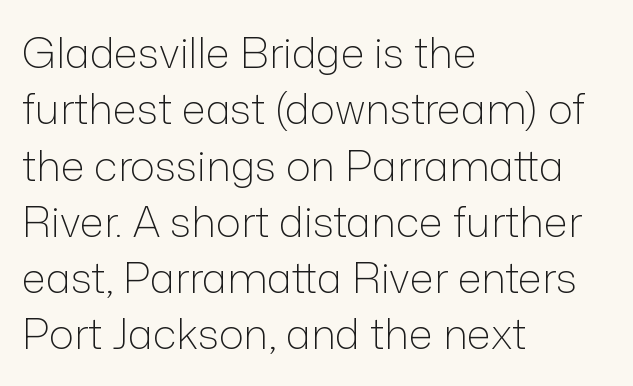
Q: Is the text bold? A: No.
Q: Is the text italic (slanted)? A: No, it is upright.
Q: Is the typeface a serif or a sans-serif typeface? A: Sans-serif.
Q: Is the text underlined? A: No.
Q: How is the paragraph aligned? A: Left-aligned.
Q: Is the spacing between letters normal or unusually wide? A: Normal.
Q: Is the spacing between lines tight, normal or loose? A: Normal.
Q: Width (condensed, normal, or wide)? A: Normal.
Q: Stroke contrast? A: Low.
Q: x-height? A: Medium.
Q: Monospaced? A: No.
